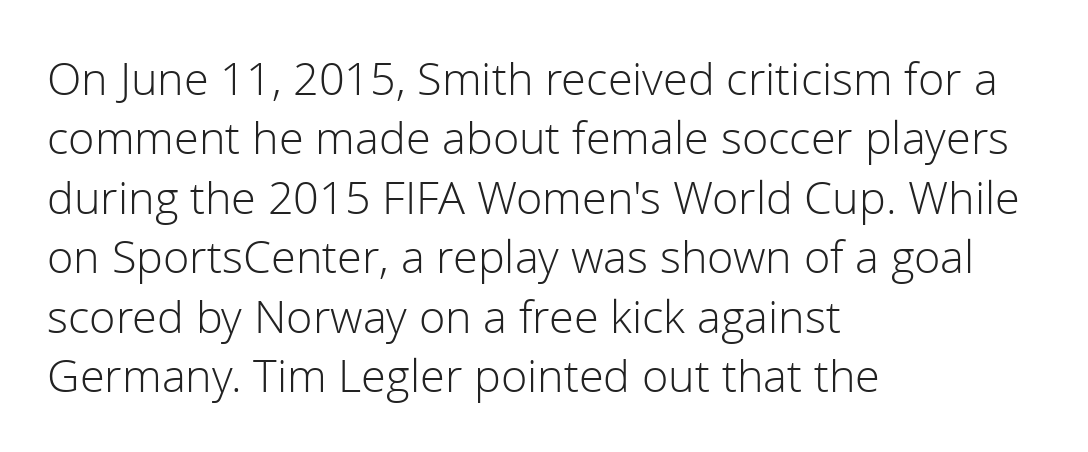
Q: Is the text bold? A: No.
Q: Is the text italic (slanted)? A: No, it is upright.
Q: Is the typeface a serif or a sans-serif typeface? A: Sans-serif.
Q: Is the text underlined? A: No.
Q: How is the paragraph aligned? A: Left-aligned.
Q: Is the spacing between letters normal or unusually wide? A: Normal.
Q: Is the spacing between lines tight, normal or loose? A: Normal.
Q: Width (condensed, normal, or wide)? A: Normal.
Q: Stroke contrast? A: Low.
Q: x-height? A: Medium.
Q: Monospaced? A: No.
